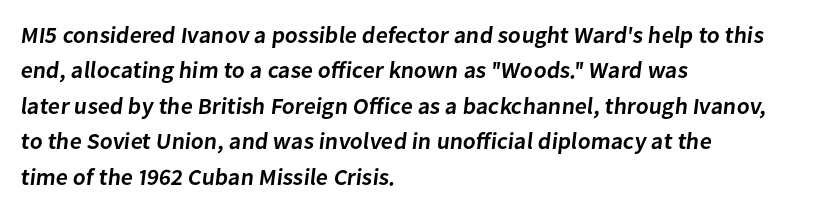
The image shows 23 px text type; set left-aligned, normal line spacing (1.54x), normal letter spacing, not underlined.
